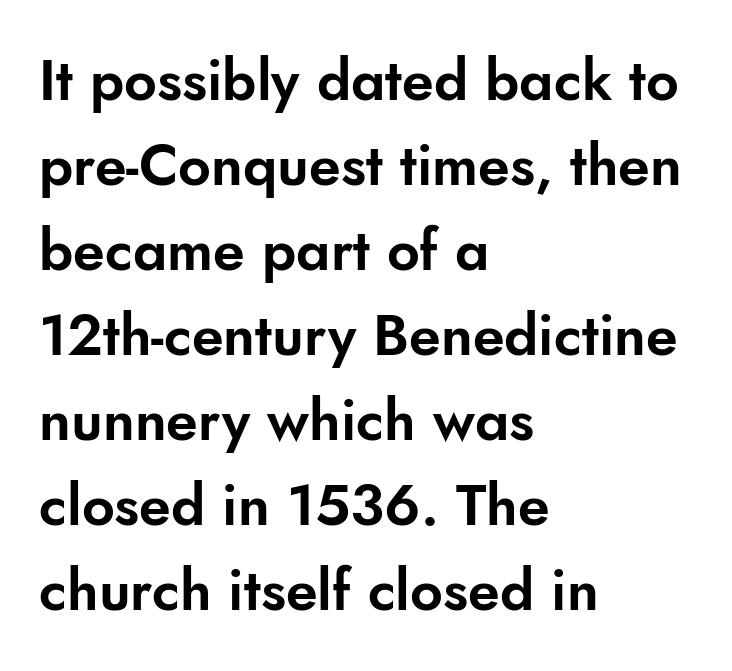
Characters remain perfectly vertical along every line. The face used here is proportionally spaced, like ordinary book or web type. Quick note: underline off. One-word summary of the alignment: left. Honestly, the row spacing looks completely unremarkable.
